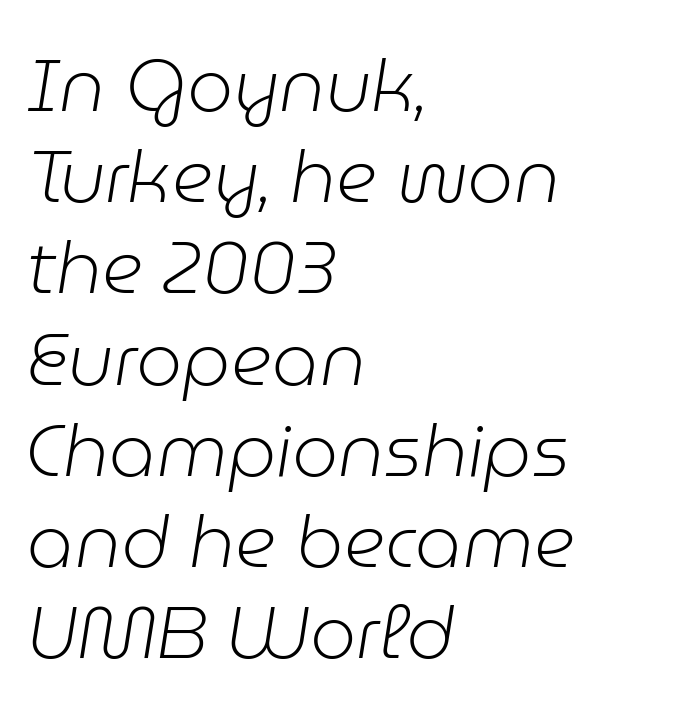
The string is rendered with underlining switched off. Words appear dense and cohesive because spacing is normal. All the whitespace from short lines collects on the right. Emphasis-style slanted type is in use. This sample keeps an unexceptional amount of space between lines.
